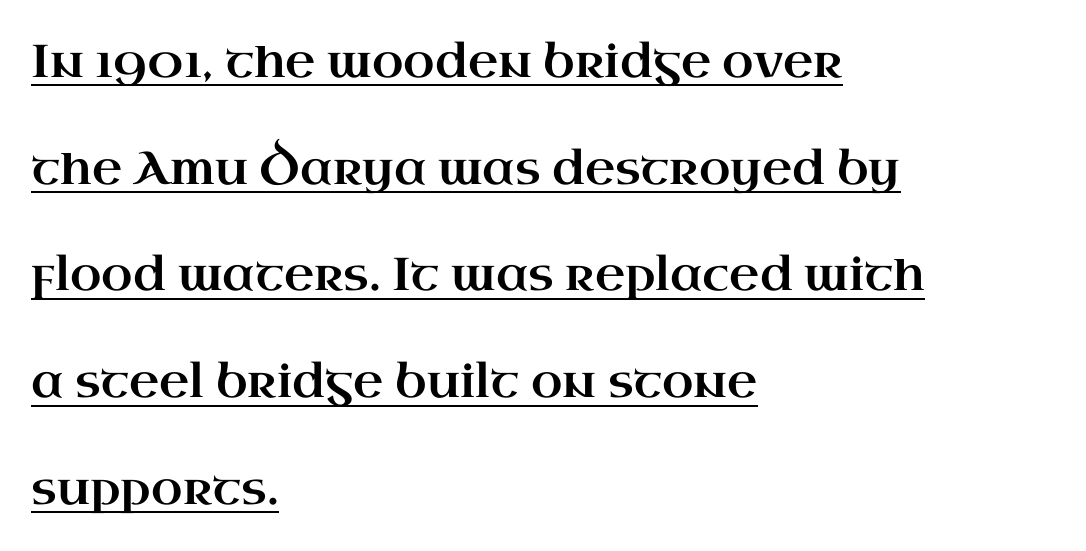
{"serif": "yes", "italic": "no", "width": "wide", "stroke_contrast": "high", "x_height": "small", "monospaced": "no", "underline": "yes", "align": "left", "line_spacing": "loose", "line_spacing_ratio": 2.32, "letter_spacing": "normal", "letter_spacing_em": 0.0, "glyph_px": 46}
